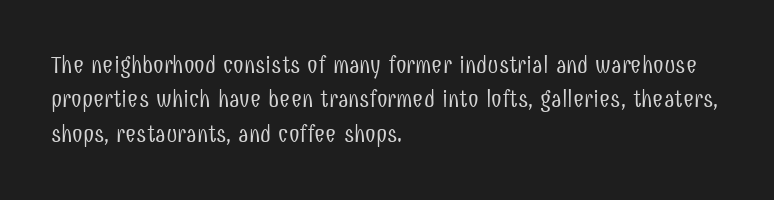
Q: Is the text bold? A: No.
Q: Is the text italic (slanted)? A: No, it is upright.
Q: Is the text underlined? A: No.
Q: How is the paragraph aligned? A: Left-aligned.
Q: Is the spacing between letters normal or unusually wide? A: Normal.
Q: Is the spacing between lines tight, normal or loose? A: Normal.
